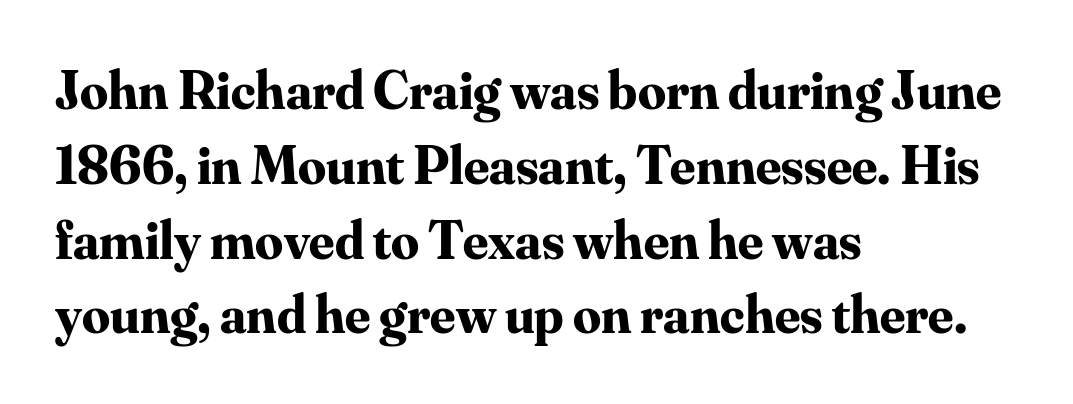
Do the characters align in a grid? No, the font is proportional. Lines of text with bare space underneath. Regarding serifs, this sample has them. Evenly set lines give the paragraph a standard silhouette. Bold? Absolutely — the strokes are thick and heavy. In terms of letterspacing, this is plain default setting.
